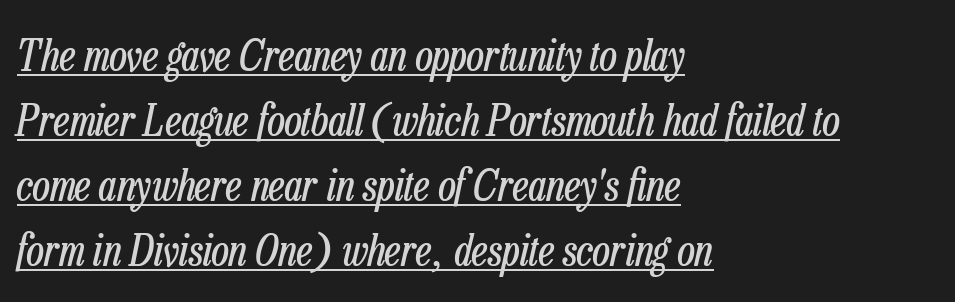
Compared with a centered layout, this one pins lines to the left instead. These lines are rendered in a variable-pitch font. Does the leading feel generous? No, just average. The string is rendered with underlining switched on.
